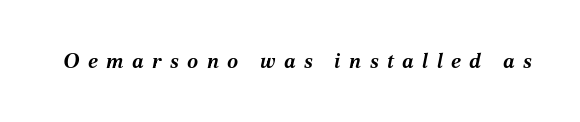
The image shows 20 px bold type, italic (leaning right); set unusually wide letter spacing (+0.42 em), not underlined.
